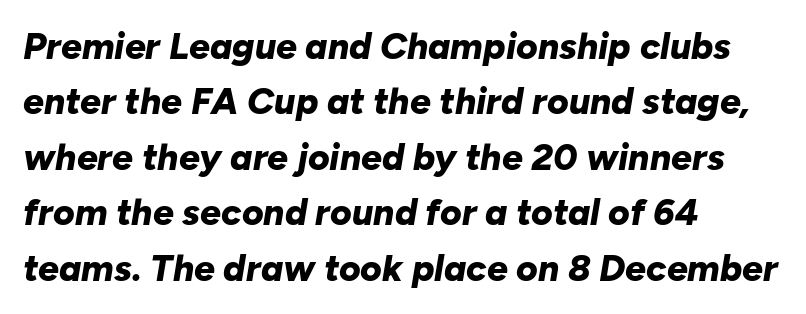
{"italic": "yes", "lean": "right", "slant_degrees": 10, "bold": "yes", "weight": "bold", "width": "normal", "stroke_contrast": "low", "x_height": "medium", "monospaced": "no", "underline": "no", "align": "left", "line_spacing": "normal", "line_spacing_ratio": 1.5, "letter_spacing": "normal", "letter_spacing_em": 0.0, "glyph_px": 37}
